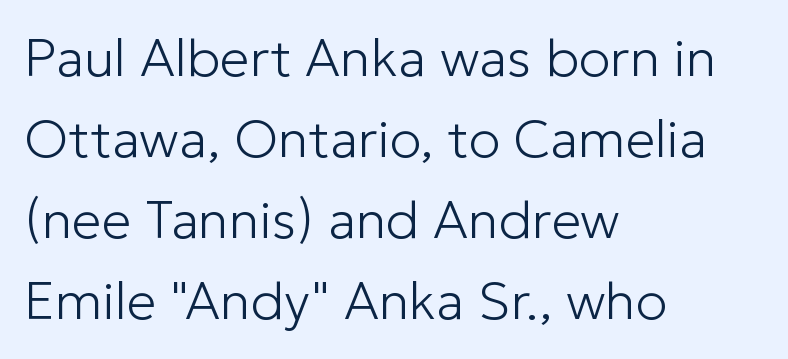
The image shows 53 px light sans-serif type, upright; set left-aligned, normal line spacing (1.53x), normal letter spacing, not underlined; low stroke contrast and a medium x-height.
